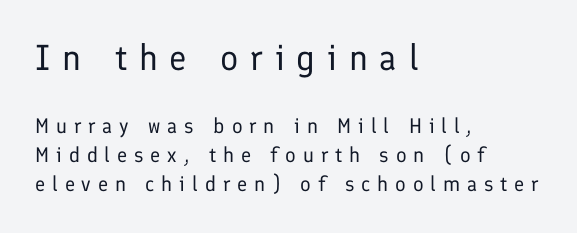
The image shows 36 px regular-weight sans-serif type, upright; set left-aligned, normal line spacing (1.38x), unusually wide letter spacing (+0.33 em), not underlined; the first (top) block is 1.71x larger; low stroke contrast and a medium x-height.
